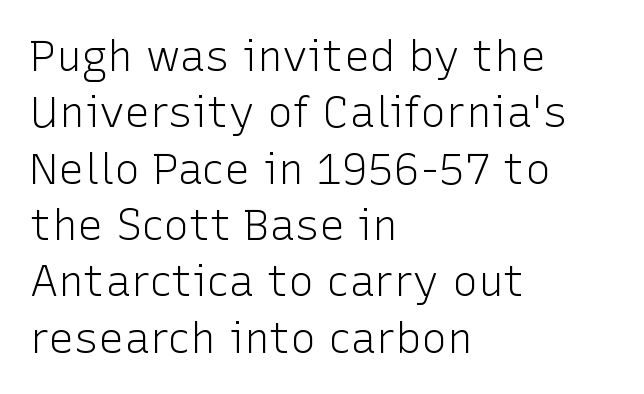
The image shows 43 px light sans-serif type, upright; set left-aligned, normal line spacing (1.31x), normal letter spacing, not underlined; low stroke contrast and a medium x-height.
